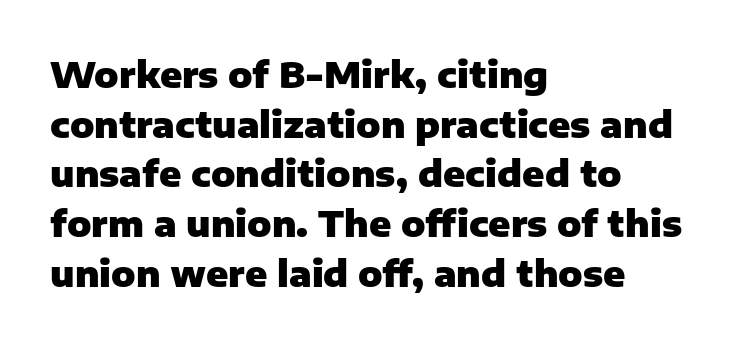
{"serif": "no", "italic": "no", "bold": "yes", "weight": "heavy", "width": "normal", "stroke_contrast": "low", "x_height": "medium", "monospaced": "no", "underline": "no", "align": "left", "line_spacing": "normal", "line_spacing_ratio": 1.38, "letter_spacing": "normal", "letter_spacing_em": 0.0, "glyph_px": 36}
